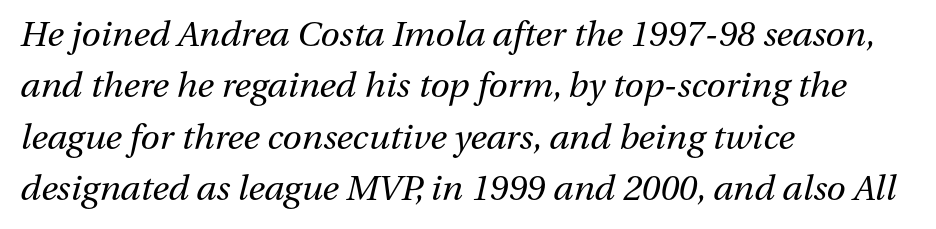
Quick note: interline space is typical. Weight class: somewhere from thin through regular. This rendering uses left alignment, leaving the right contour irregular. An italicized treatment has been applied to the whole sample. The face used here is proportionally spaced, like ordinary book or web type.
